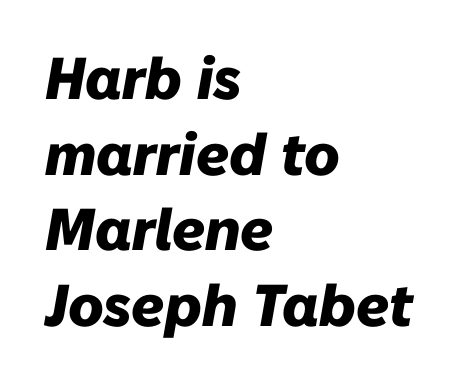
The image shows 59 px heavy type, italic (leaning right); set left-aligned, normal line spacing (1.28x), normal letter spacing, not underlined; low stroke contrast and a medium x-height.
